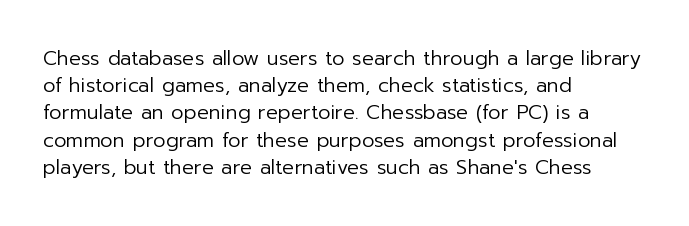
{"italic": "no", "bold": "no", "underline": "no", "align": "left", "line_spacing": "normal", "line_spacing_ratio": 1.36, "letter_spacing": "normal", "letter_spacing_em": 0.0, "glyph_px": 20}
